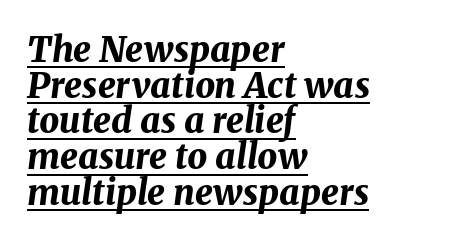
The passage shown is emphatically bold. If you drew a ruler down the left edge, every line would touch it. Do the characters align in a grid? No, the font is proportional. Inter-character spacing is left at the font's built-in metrics. The sample's only ornament is a line tracing under the words.
